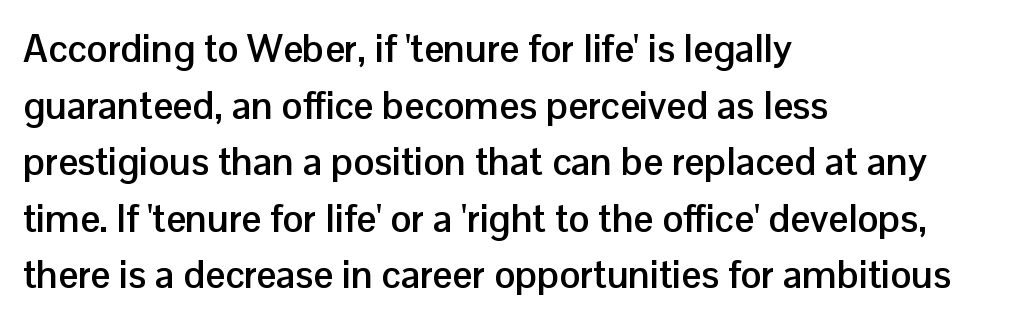
The image shows 39 px semibold sans-serif type, upright; set left-aligned, normal line spacing (1.45x), normal letter spacing, not underlined; low stroke contrast and a medium x-height.
